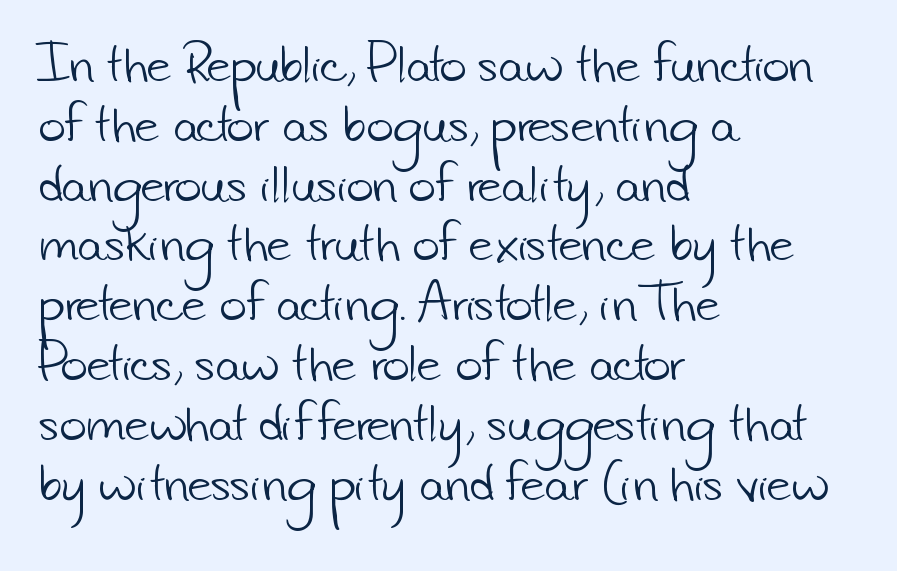
{"serif": "no", "bold": "no", "weight": "light", "width": "normal", "stroke_contrast": "low", "x_height": "small", "monospaced": "no", "underline": "no", "align": "left", "line_spacing": "normal", "line_spacing_ratio": 1.3, "letter_spacing": "normal", "letter_spacing_em": 0.0, "glyph_px": 46}
